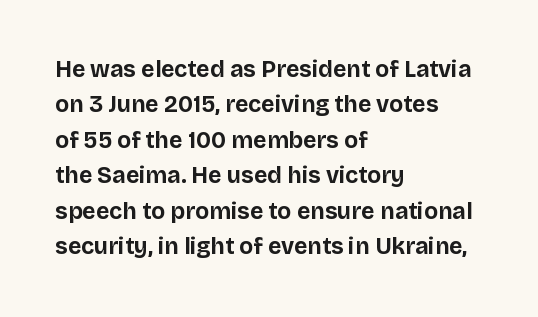
The strip under each line holds only bare page. The designer left line spacing at the default. Typeset ragged right — the left edge is the straight one. Heavy-handed strokes throughout: this text is bold.
